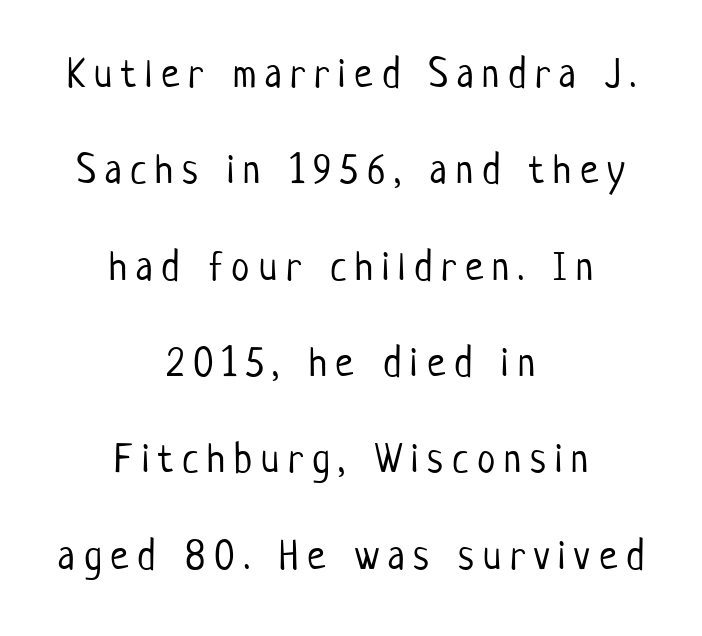
Proportional: the letters do not fall into vertical columns. A sans-serif font was chosen for this passage. The characters are drawn with everyday or finer stroke widths. A bare baseline throughout the passage. The rendering inserts visible extra space after every character. The lines in this sample share a center point and differ in where they start and stop.
